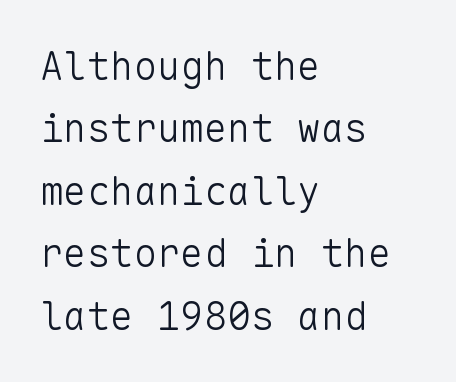
{"serif": "no", "italic": "no", "bold": "no", "weight": "light", "width": "normal", "stroke_contrast": "low", "x_height": "medium", "monospaced": "yes", "underline": "no", "align": "left", "line_spacing": "normal", "line_spacing_ratio": 1.6, "letter_spacing": "normal", "letter_spacing_em": 0.0, "glyph_px": 39}
